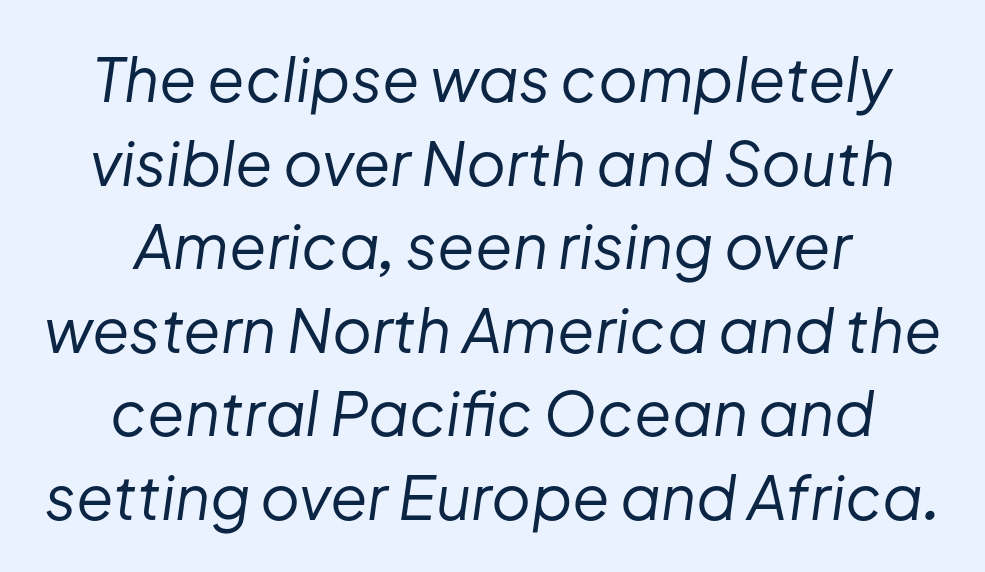
Q: Is the text bold? A: No.
Q: Is the text italic (slanted)? A: Yes, it leans right by about 8 degrees.
Q: Is the text underlined? A: No.
Q: How is the paragraph aligned? A: Centered.
Q: Is the spacing between letters normal or unusually wide? A: Normal.
Q: Is the spacing between lines tight, normal or loose? A: Normal.
Q: Width (condensed, normal, or wide)? A: Normal.
Q: Stroke contrast? A: Low.
Q: x-height? A: Medium.
Q: Monospaced? A: No.
